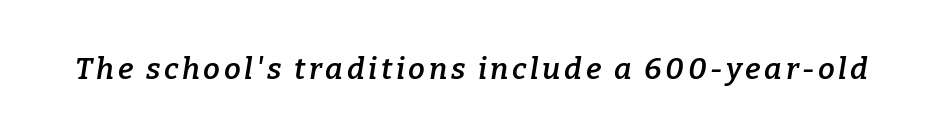
The designer went with a serif here, giving each stem small feet. Proportional: the letters do not fall into vertical columns. Designer's note — italics engaged. Type without underlining.
